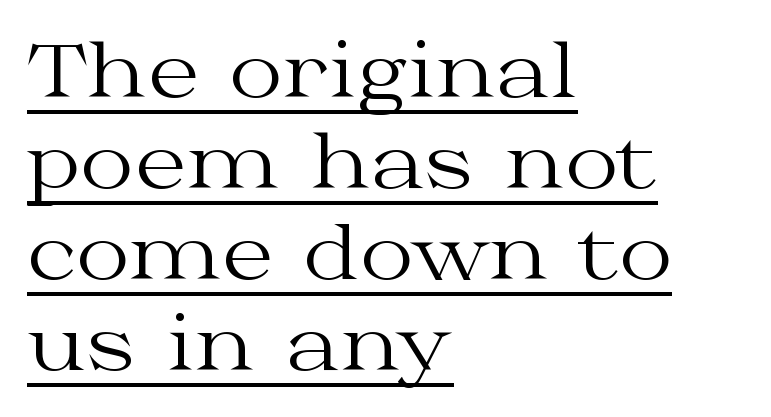
The image shows 74 px regular-weight, wide serif type, upright; set left-aligned, line spacing 1.23x, normal letter spacing, underlined; medium stroke contrast and a medium x-height.
